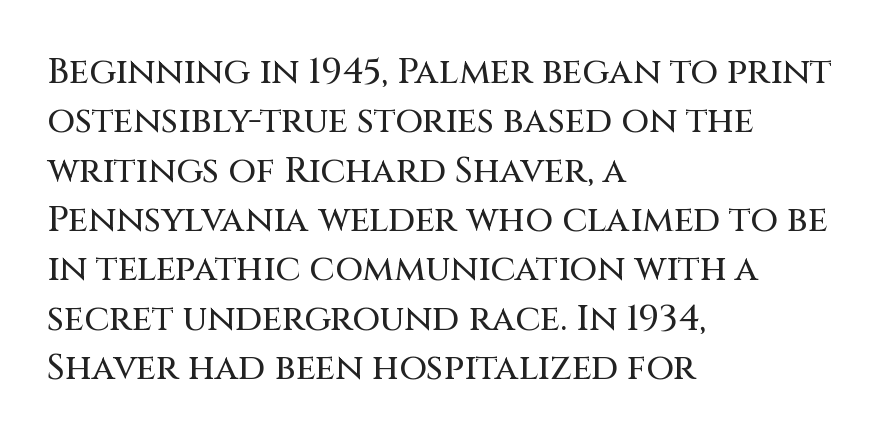
Q: Is the text italic (slanted)? A: No, it is upright.
Q: Is the typeface a serif or a sans-serif typeface? A: Sans-serif.
Q: Is the text underlined? A: No.
Q: How is the paragraph aligned? A: Left-aligned.
Q: Is the spacing between letters normal or unusually wide? A: Normal.
Q: Is the spacing between lines tight, normal or loose? A: Normal.
Q: Width (condensed, normal, or wide)? A: Normal.
Q: Stroke contrast? A: Medium.
Q: x-height? A: Large.
Q: Monospaced? A: No.
